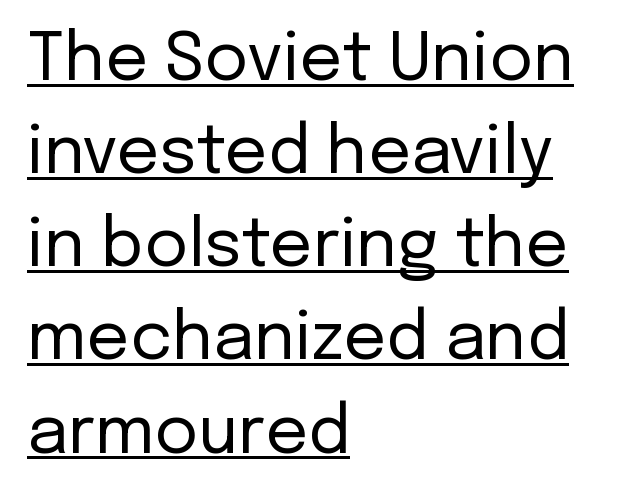
The image shows 67 px regular-weight sans-serif type, upright; set left-aligned, normal line spacing (1.39x), normal letter spacing, underlined; low stroke contrast and a medium x-height.
